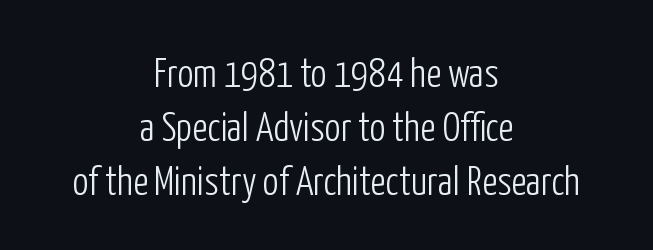
The image shows 40 px light, condensed sans-serif type, upright; set centered, normal line spacing (1.35x), normal letter spacing, not underlined; low stroke contrast and a medium x-height.
